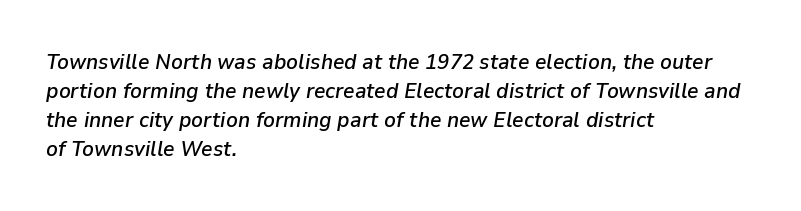
{"italic": "yes", "lean": "right", "slant_degrees": 9, "underline": "no", "align": "left", "line_spacing": "normal", "line_spacing_ratio": 1.32, "letter_spacing": "normal", "letter_spacing_em": 0.0, "glyph_px": 22}
